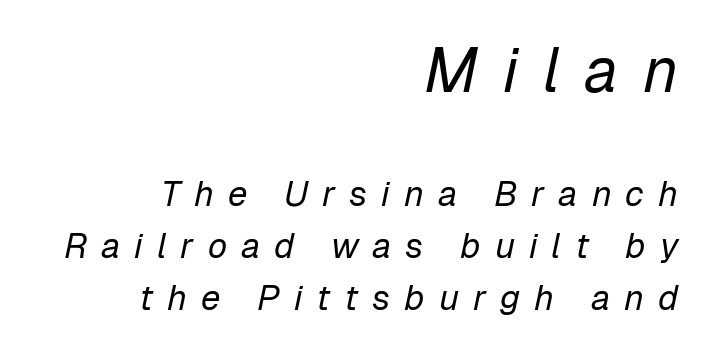
{"italic": "yes", "lean": "right", "slant_degrees": 12, "bold": "no", "weight": "regular", "width": "normal", "stroke_contrast": "low", "x_height": "medium", "monospaced": "no", "underline": "no", "align": "right", "line_spacing": "normal", "line_spacing_ratio": 1.48, "letter_spacing": "wide", "letter_spacing_em": 0.4, "larger_block": "first", "size_ratio": 1.77, "glyph_px": 62}
